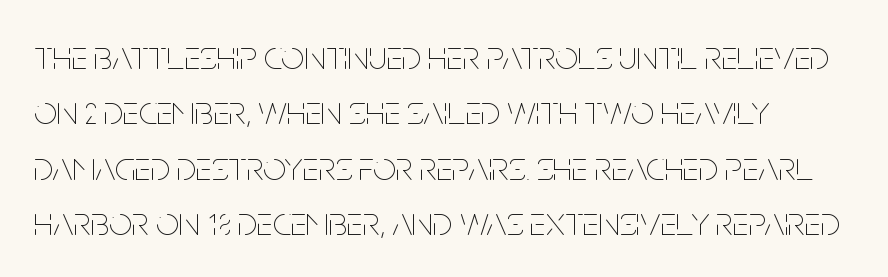
Q: Is the text bold? A: No.
Q: Is the text italic (slanted)? A: No, it is upright.
Q: Is the text underlined? A: No.
Q: How is the paragraph aligned? A: Left-aligned.
Q: Is the spacing between letters normal or unusually wide? A: Normal.
Q: Is the spacing between lines tight, normal or loose? A: Normal.
Q: Width (condensed, normal, or wide)? A: Condensed.
Q: Stroke contrast? A: Low.
Q: x-height? A: Large.
Q: Monospaced? A: No.
